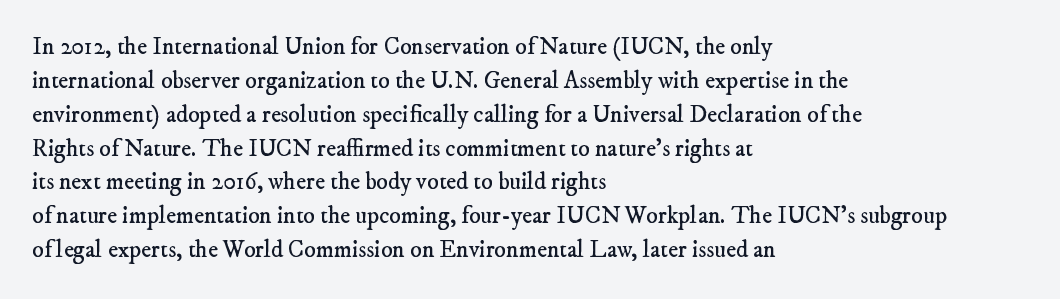
{"bold": "no", "underline": "no", "align": "left", "line_spacing": "normal", "line_spacing_ratio": 1.41, "letter_spacing": "normal", "letter_spacing_em": 0.0, "glyph_px": 24}
